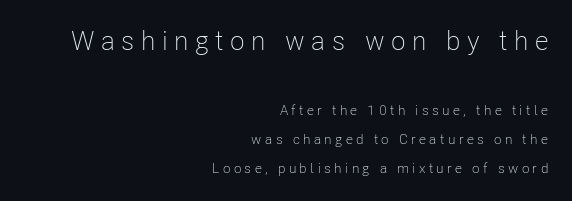
Q: Is the text bold? A: No.
Q: Is the text italic (slanted)? A: No, it is upright.
Q: Is the text underlined? A: No.
Q: How is the paragraph aligned? A: Right-aligned.
Q: Is the spacing between letters normal or unusually wide? A: Unusually wide.
Q: Is the spacing between lines tight, normal or loose? A: Loose.
Q: Which block of text is set in a larger size, the first (top) or the second (bottom)? A: The first (top) one.
